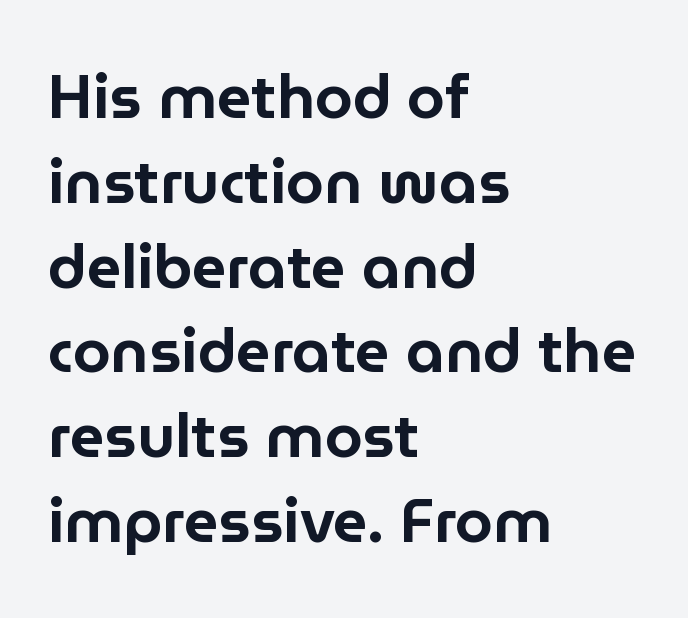
Line starts are locked; line ends wander. Leading matches the norm, producing a regular column. This is roman type, the default non-slanted kind. The glyphs are unaccompanied by any horizontal stroke below them. A typesetter would label this face a sans.
